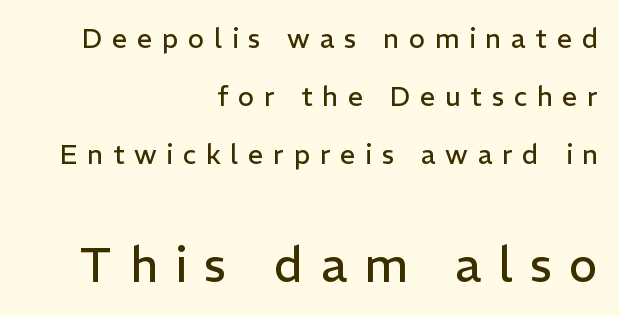
Q: Is the text bold? A: No.
Q: Is the text italic (slanted)? A: No, it is upright.
Q: Is the typeface a serif or a sans-serif typeface? A: Sans-serif.
Q: Is the text underlined? A: No.
Q: How is the paragraph aligned? A: Right-aligned.
Q: Is the spacing between letters normal or unusually wide? A: Unusually wide.
Q: Is the spacing between lines tight, normal or loose? A: Loose.
Q: Which block of text is set in a larger size, the first (top) or the second (bottom)? A: The second (bottom) one.
Q: Width (condensed, normal, or wide)? A: Normal.
Q: Stroke contrast? A: Low.
Q: x-height? A: Medium.
Q: Monospaced? A: No.
